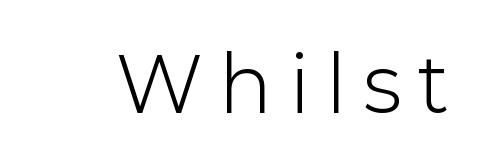
Proportional: the letters do not fall into vertical columns. Glyph-to-glyph distance is far greater than everyday printed text. Rendered with straight, roman letterforms. Check where the strokes stop: nothing finishes them off — pure sans.
